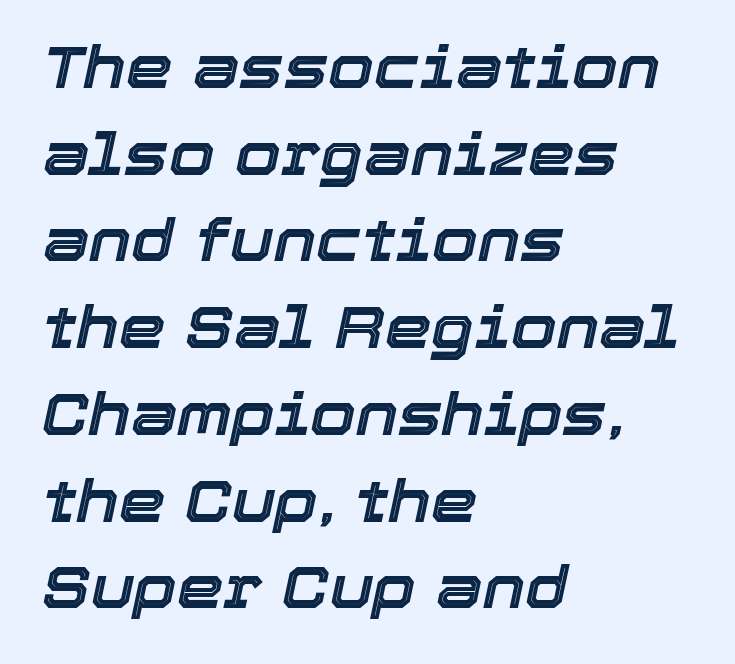
Q: Is the text italic (slanted)? A: Yes, it leans right by about 12 degrees.
Q: Is the text underlined? A: No.
Q: How is the paragraph aligned? A: Left-aligned.
Q: Is the spacing between letters normal or unusually wide? A: Normal.
Q: Is the spacing between lines tight, normal or loose? A: Normal.
Q: Width (condensed, normal, or wide)? A: Normal.
Q: x-height? A: Medium.
Q: Monospaced? A: No.
